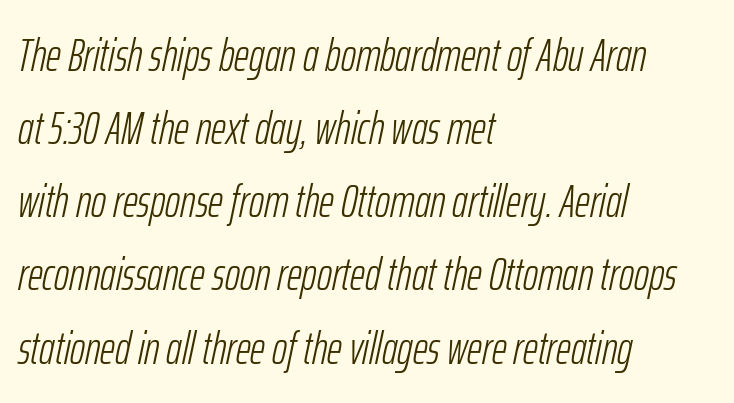
{"italic": "yes", "lean": "right", "slant_degrees": 12, "bold": "no", "weight": "light", "width": "condensed", "stroke_contrast": "low", "x_height": "medium", "monospaced": "no", "underline": "no", "align": "left", "line_spacing": "normal", "line_spacing_ratio": 1.59, "letter_spacing": "normal", "letter_spacing_em": 0.0, "glyph_px": 46}
